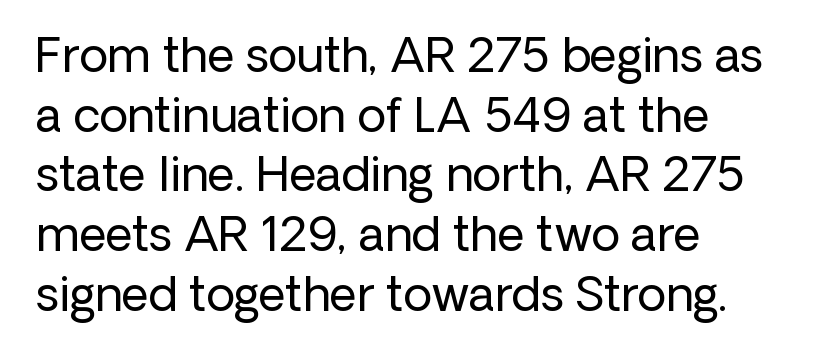
Horizontally, the lines are justified to the leading edge only. Looks like regular typesetting: each glyph gets only the width it needs. The font sits on the lighter half of the weight spectrum, regular included. If you drew a line through each stem, it would be perfectly vertical.
